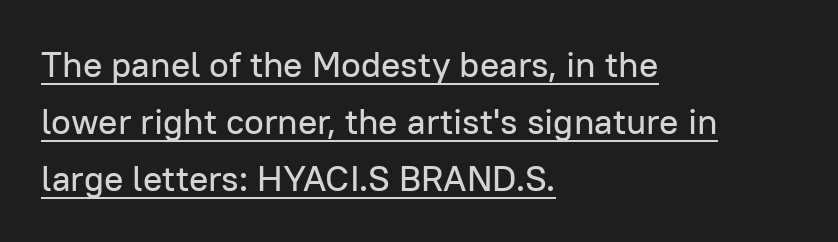
The line texture is even and compact thanks to regular tracking. Do the characters align in a grid? No, the font is proportional. Reading down the block, your eye returns to a fixed left position each line. This sample uses a sans-serif face. The line-height multiplier appears to be the usual default. Underlined type.
